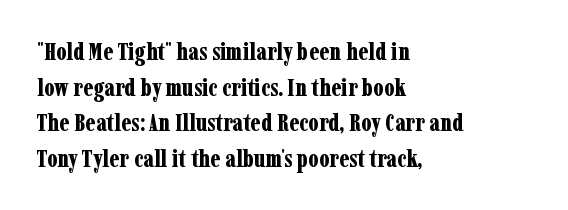
The image shows 24 px bold type, upright; set left-aligned, normal line spacing (1.48x), normal letter spacing, not underlined.
